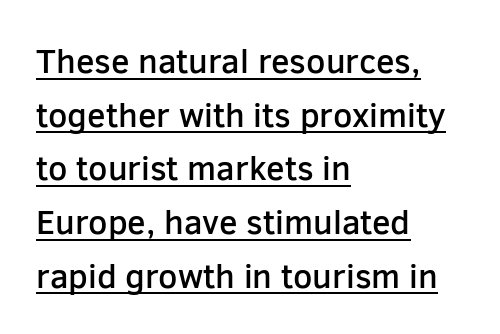
Q: Is the text bold? A: Semi-bold.
Q: Is the text italic (slanted)? A: No, it is upright.
Q: Is the typeface a serif or a sans-serif typeface? A: Sans-serif.
Q: Is the text underlined? A: Yes.
Q: How is the paragraph aligned? A: Left-aligned.
Q: Is the spacing between letters normal or unusually wide? A: Normal.
Q: Is the spacing between lines tight, normal or loose? A: Normal.
Q: Width (condensed, normal, or wide)? A: Normal.
Q: Stroke contrast? A: Low.
Q: x-height? A: Medium.
Q: Monospaced? A: No.
